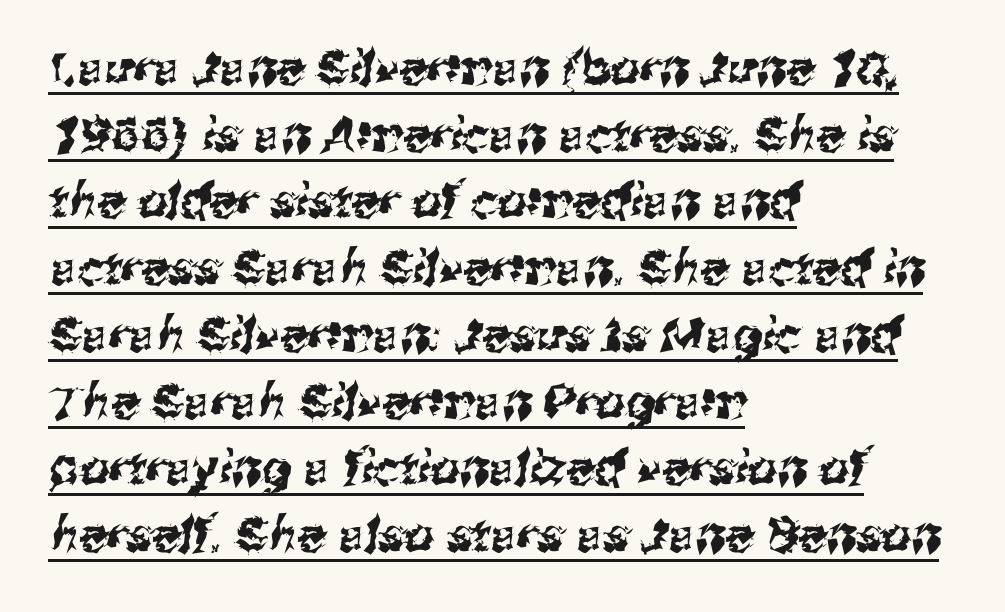
{"serif": "no", "width": "normal", "stroke_contrast": "medium", "x_height": "medium", "monospaced": "no", "underline": "yes", "align": "left", "line_spacing": "normal", "line_spacing_ratio": 1.42, "letter_spacing": "normal", "letter_spacing_em": 0.0, "glyph_px": 47}
